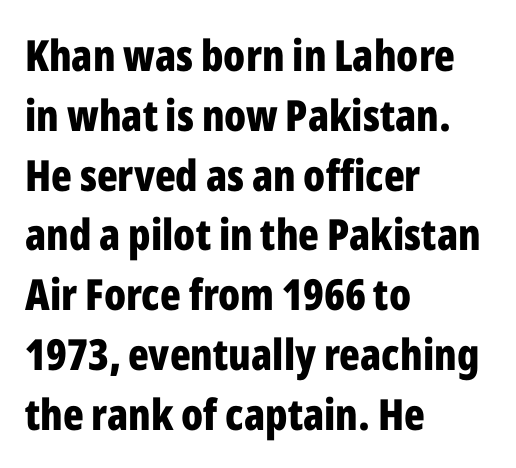
{"serif": "no", "italic": "no", "bold": "yes", "weight": "bold", "width": "condensed", "stroke_contrast": "low", "x_height": "medium", "monospaced": "no", "underline": "no", "align": "left", "line_spacing": "normal", "line_spacing_ratio": 1.39, "letter_spacing": "normal", "letter_spacing_em": 0.0, "glyph_px": 43}
